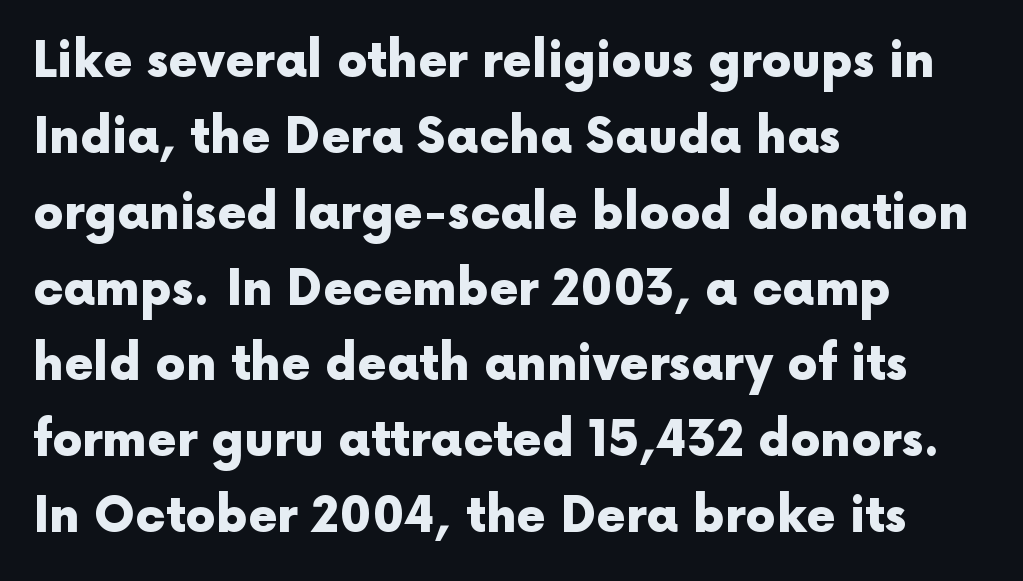
The type is set solid horizontally, with unmodified tracking. The sample has been set heavy, in full bold. In terms of posture, this sample is upright. Think of a printed novel: that variable character pitch is what you see here. The area under the type is left untouched. Caption: multi-line text, flush left, ragged right.
